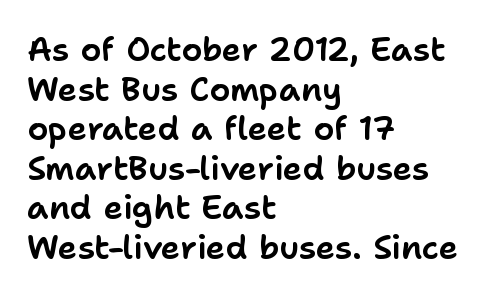
Examine the stroke ends and you'll find no serifs. Is the letter spacing exaggerated? No — it looks like the ordinary default. These lines stack with their left ends in a neat column. Nope, not italic — everything's standing straight. Underlining? Definitely not there.
